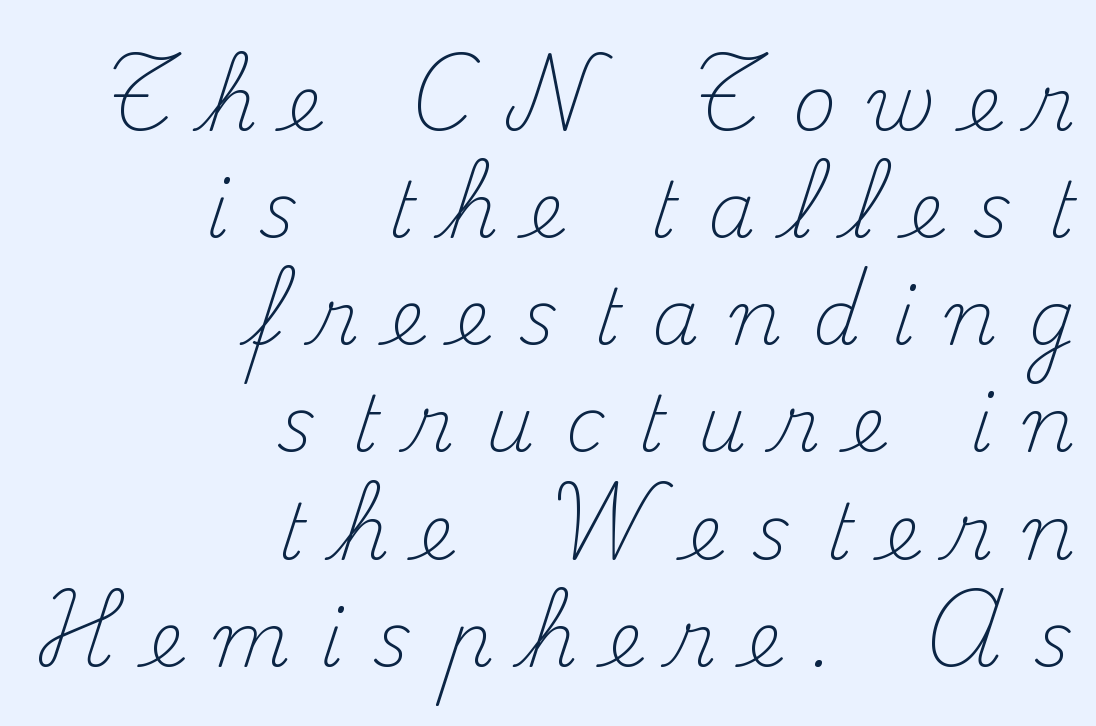
Does the leading feel generous? No, just average. Classification — serif. The baseline area is clear. Caption: multi-line text, flush right, ragged left.
